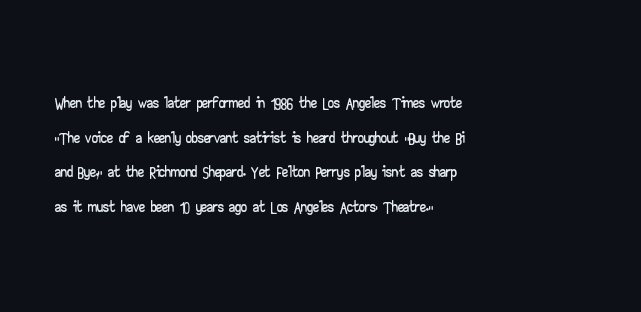
{"italic": "no", "underline": "no", "align": "left", "line_spacing": "normal", "line_spacing_ratio": 1.44, "letter_spacing": "normal", "letter_spacing_em": 0.0, "glyph_px": 24}
